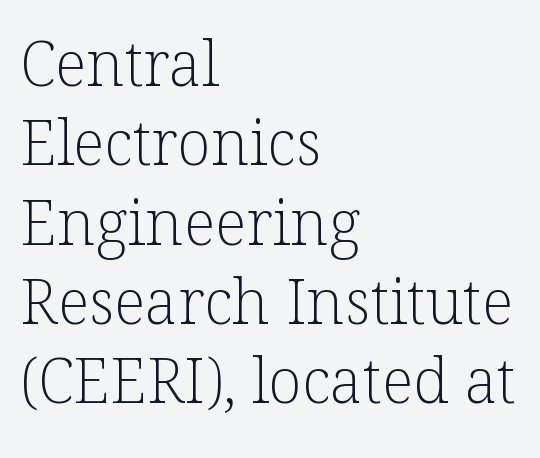
{"serif": "yes", "italic": "no", "bold": "no", "weight": "light", "width": "normal", "stroke_contrast": "low", "x_height": "medium", "monospaced": "no", "underline": "no", "align": "left", "line_spacing": "normal", "line_spacing_ratio": 1.28, "letter_spacing": "normal", "letter_spacing_em": 0.0, "glyph_px": 62}
